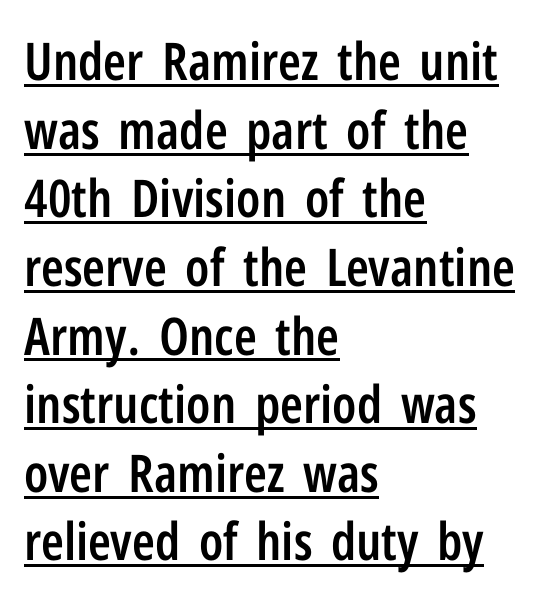
{"serif": "no", "italic": "no", "bold": "semi", "weight": "semibold", "width": "condensed", "stroke_contrast": "low", "x_height": "medium", "monospaced": "no", "underline": "yes", "align": "left", "line_spacing": "normal", "line_spacing_ratio": 1.32, "letter_spacing": "normal", "letter_spacing_em": 0.0, "glyph_px": 52}
